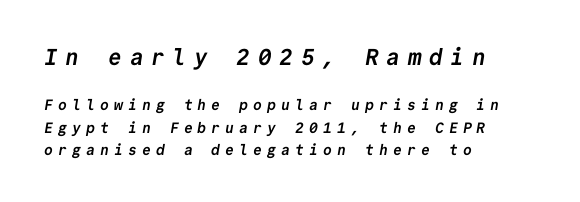
{"bold": "yes", "underline": "no", "align": "left", "line_spacing": "normal", "line_spacing_ratio": 1.48, "letter_spacing": "wide", "letter_spacing_em": 0.33, "larger_block": "first", "size_ratio": 1.53, "glyph_px": 23}
